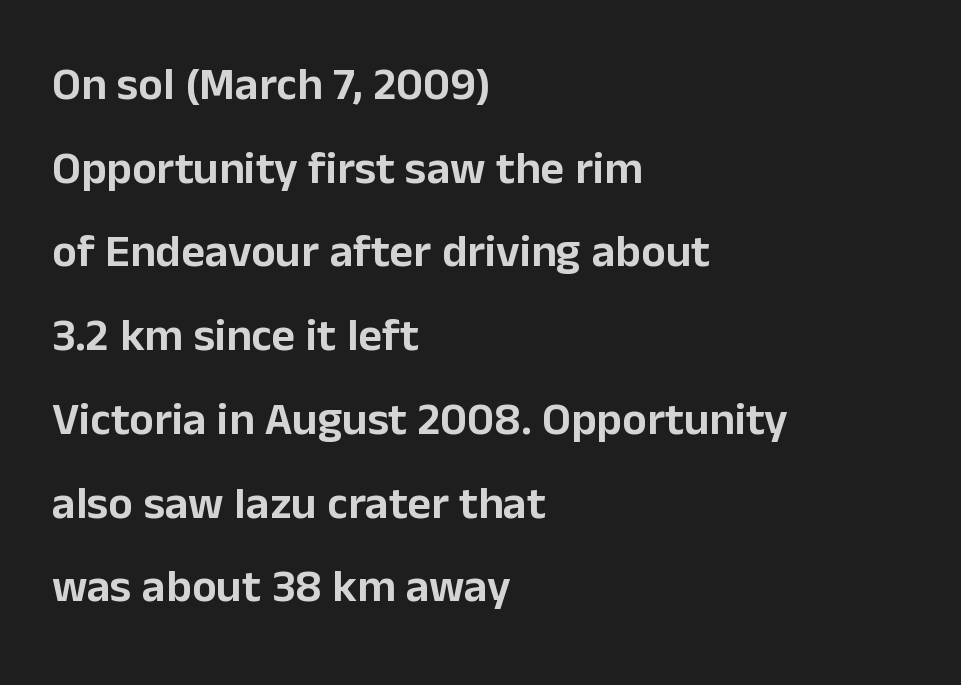
The rendering uses natural spacing where letterforms have individual widths. Does the lettering tilt? It doesn't — this is upright. Between one letter and the next there's only the usual sliver of space. Typeset ragged right — the left edge is the straight one.
